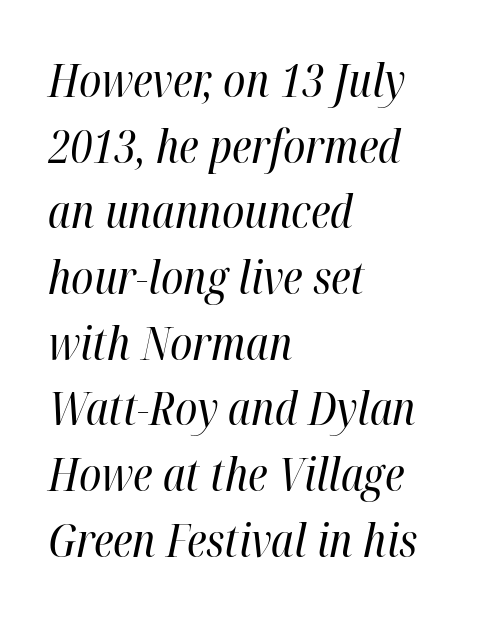
Italic? Definitely — the glyphs are oblique. The space directly below the letters is spotless. This is not heavy type; no bold has been used. The lines are quadded left.
